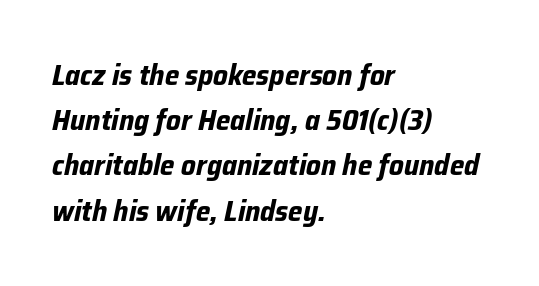
{"italic": "yes", "lean": "right", "slant_degrees": 12, "bold": "yes", "weight": "bold", "width": "normal", "stroke_contrast": "low", "x_height": "medium", "monospaced": "no", "underline": "no", "align": "left", "line_spacing": "normal", "line_spacing_ratio": 1.56, "letter_spacing": "normal", "letter_spacing_em": 0.0, "glyph_px": 29}
